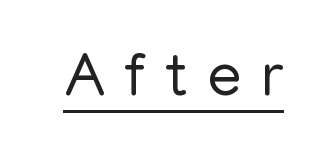
The letters are spread apart with noticeably loose tracking. It's the straight-up-and-down kind of type. Look at the bottom of the vertical strokes: they stop flat, with no serifs. Descenders here cross a horizontal rule under the line.
